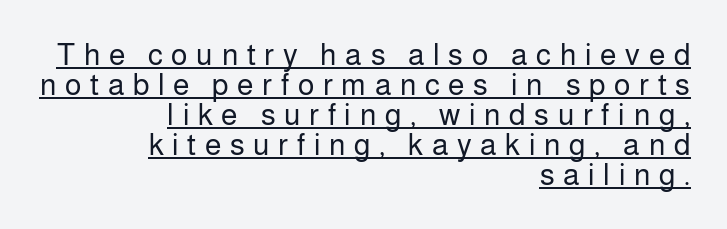
The image shows 30 px regular-weight sans-serif type, upright; set right-aligned, tight line spacing (1.0x), unusually wide letter spacing (+0.29 em), underlined; low stroke contrast and a medium x-height.
